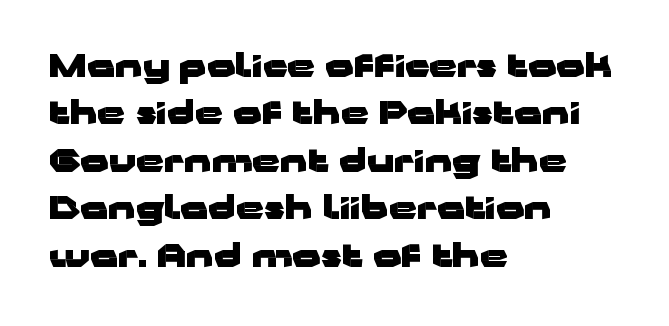
Q: Is the text bold? A: Yes.
Q: Is the text italic (slanted)? A: No, it is upright.
Q: Is the typeface a serif or a sans-serif typeface? A: Sans-serif.
Q: Is the text underlined? A: No.
Q: How is the paragraph aligned? A: Left-aligned.
Q: Is the spacing between letters normal or unusually wide? A: Normal.
Q: Is the spacing between lines tight, normal or loose? A: Normal.
Q: Width (condensed, normal, or wide)? A: Wide.
Q: Stroke contrast? A: Low.
Q: x-height? A: Medium.
Q: Monospaced? A: No.
